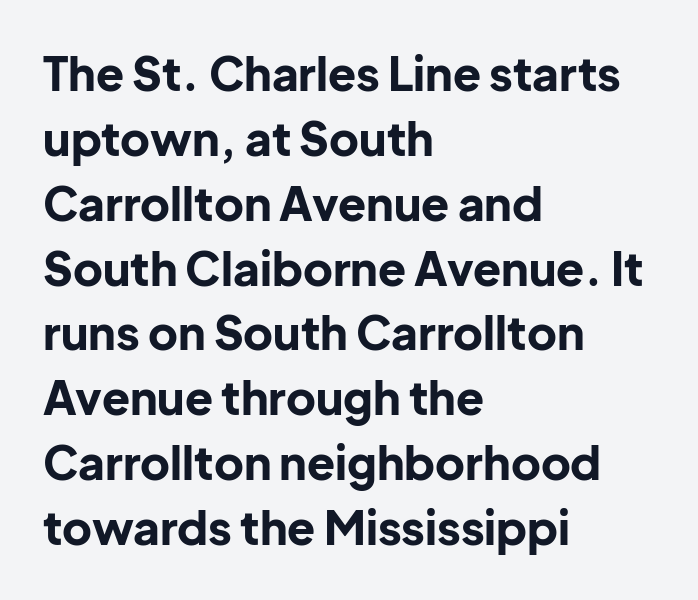
Q: Is the text bold? A: Yes.
Q: Is the text italic (slanted)? A: No, it is upright.
Q: Is the typeface a serif or a sans-serif typeface? A: Sans-serif.
Q: Is the text underlined? A: No.
Q: How is the paragraph aligned? A: Left-aligned.
Q: Is the spacing between letters normal or unusually wide? A: Normal.
Q: Is the spacing between lines tight, normal or loose? A: Normal.
Q: Width (condensed, normal, or wide)? A: Normal.
Q: Stroke contrast? A: Low.
Q: x-height? A: Medium.
Q: Monospaced? A: No.
